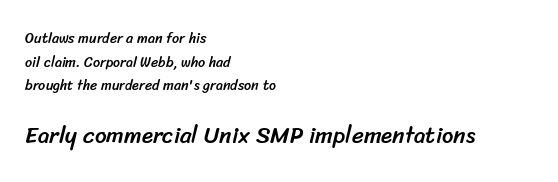
The image shows 23 px text type; set left-aligned, normal line spacing (1.69x), normal letter spacing, not underlined; the second (bottom) block is 1.64x larger.
